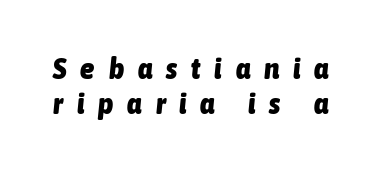
The image shows 29 px heavy, condensed type, italic (leaning right); set line spacing 1.19x, unusually wide letter spacing (+0.48 em), not underlined; low stroke contrast and a medium x-height.
